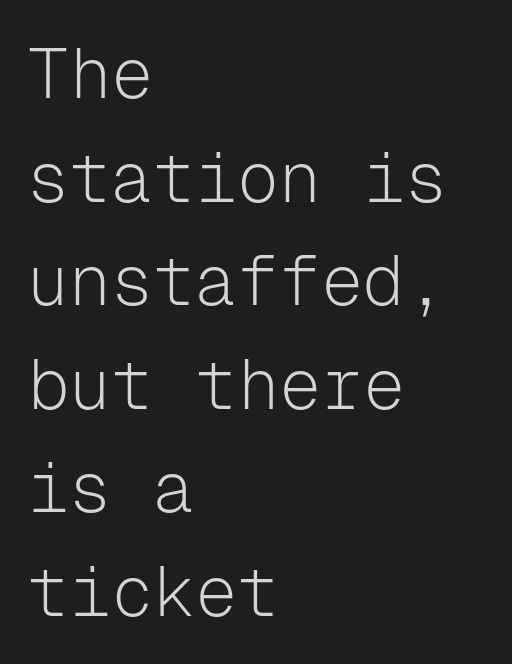
The rendering uses a moderate line-height, typical for paragraphs. The typography opts for an upright posture over an oblique one. Notice how the passage keeps a crisp vertical edge on the left only. Are there feet on the stems? There aren't — it's a sans.
